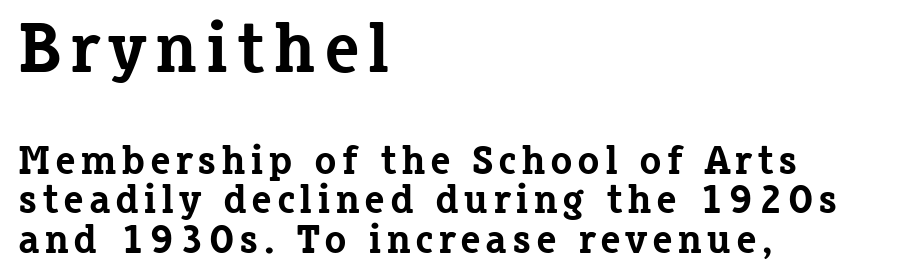
{"serif": "yes", "italic": "no", "bold": "yes", "weight": "bold", "width": "normal", "stroke_contrast": "low", "x_height": "medium", "monospaced": "no", "underline": "no", "align": "left", "line_spacing": "tight", "line_spacing_ratio": 0.96, "larger_block": "first", "size_ratio": 1.73, "glyph_px": 71}
